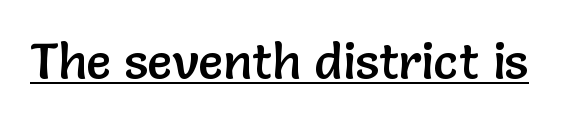
Looks like regular typesetting: each glyph gets only the width it needs. The gaps between neighbouring characters are ordinary and unremarkable. Typographically, this falls in the sans-serif category. Honestly, the underline is the first thing you notice here. You can tell it's not italic because the verticals are truly vertical.
